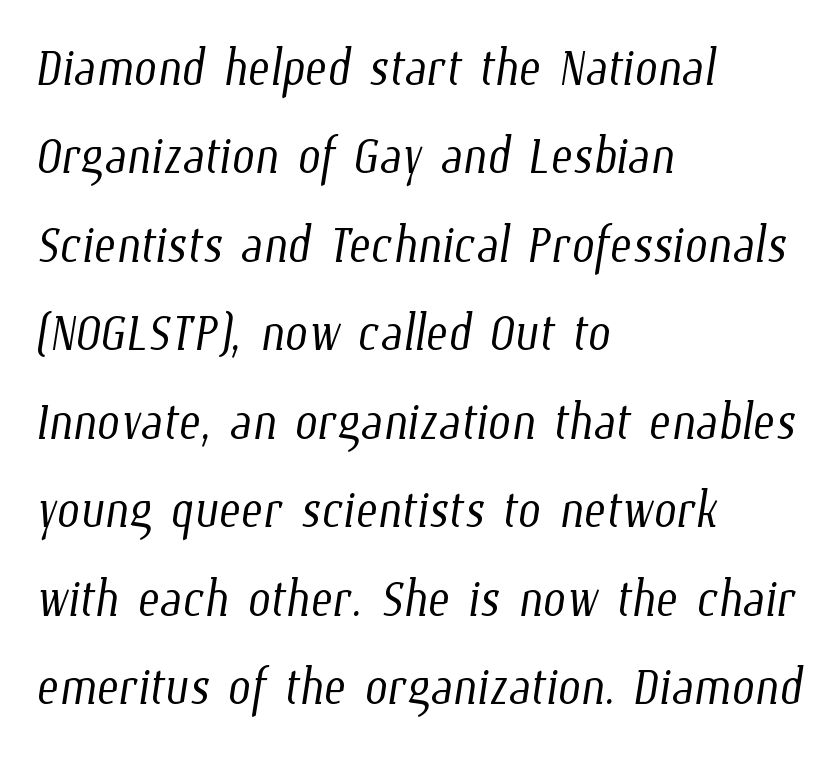
The words here are not underlined. Teacher's note: observe the even left margin — that is flush-left alignment. A typesetter would call this proportional, since set widths differ per character. How are the letters spaced? Ordinarily, with no added tracking. Compared with typical paragraphs, the rows here are spaced about the same. The passage shown is not bold in any degree.
